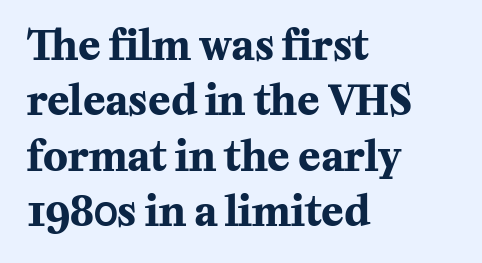
{"serif": "yes", "italic": "no", "bold": "yes", "weight": "bold", "width": "normal", "stroke_contrast": "medium", "x_height": "medium", "monospaced": "no", "underline": "no", "align": "left", "line_spacing": "normal", "line_spacing_ratio": 1.35, "letter_spacing": "normal", "letter_spacing_em": 0.0, "glyph_px": 41}
